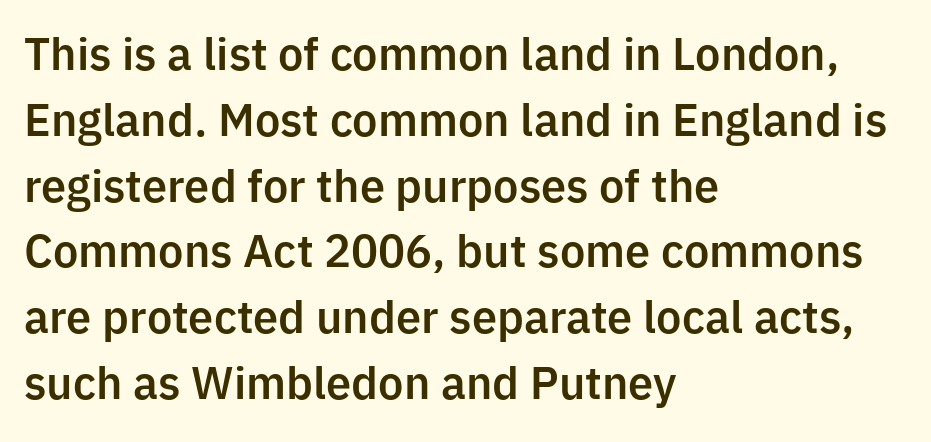
{"serif": "no", "italic": "no", "width": "normal", "stroke_contrast": "low", "x_height": "medium", "monospaced": "no", "underline": "no", "align": "left", "line_spacing": "normal", "line_spacing_ratio": 1.53, "letter_spacing": "normal", "letter_spacing_em": 0.0, "glyph_px": 43}
